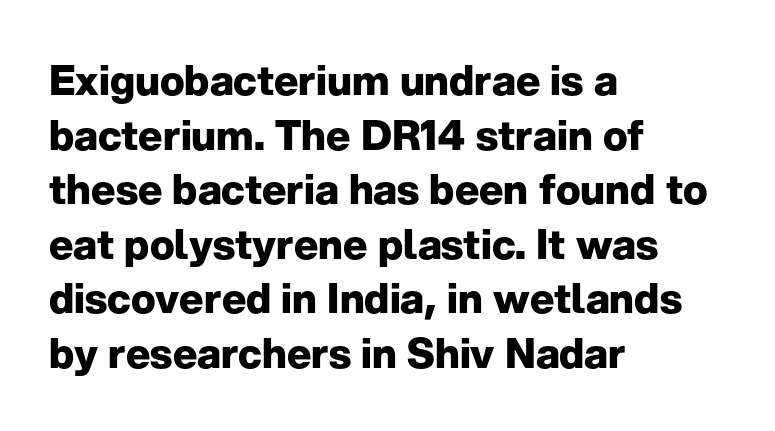
Q: Is the text bold? A: Yes.
Q: Is the text italic (slanted)? A: No, it is upright.
Q: Is the typeface a serif or a sans-serif typeface? A: Sans-serif.
Q: Is the text underlined? A: No.
Q: How is the paragraph aligned? A: Left-aligned.
Q: Is the spacing between letters normal or unusually wide? A: Normal.
Q: Is the spacing between lines tight, normal or loose? A: Normal.
Q: Width (condensed, normal, or wide)? A: Normal.
Q: Stroke contrast? A: Low.
Q: x-height? A: Medium.
Q: Monospaced? A: No.
